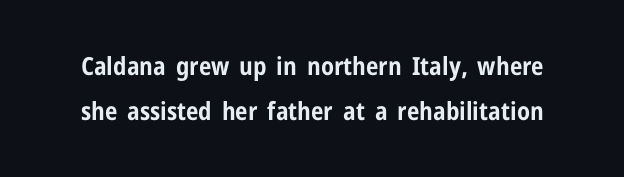
The image shows 25 px bold type, upright; set line spacing 1.79x, normal letter spacing, not underlined.
